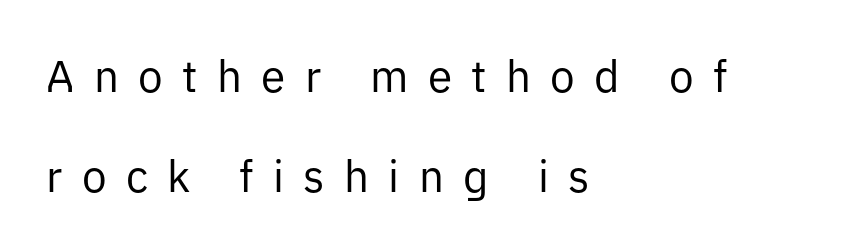
The passage shown is typeset with a sans-serif family. Compared with a centered layout, this one pins lines to the left instead. Tracking value appears strongly positive — letters spread wide. Compared with typical paragraphs, the rows here are farther apart. Ascenders rise straight up at ninety degrees.
